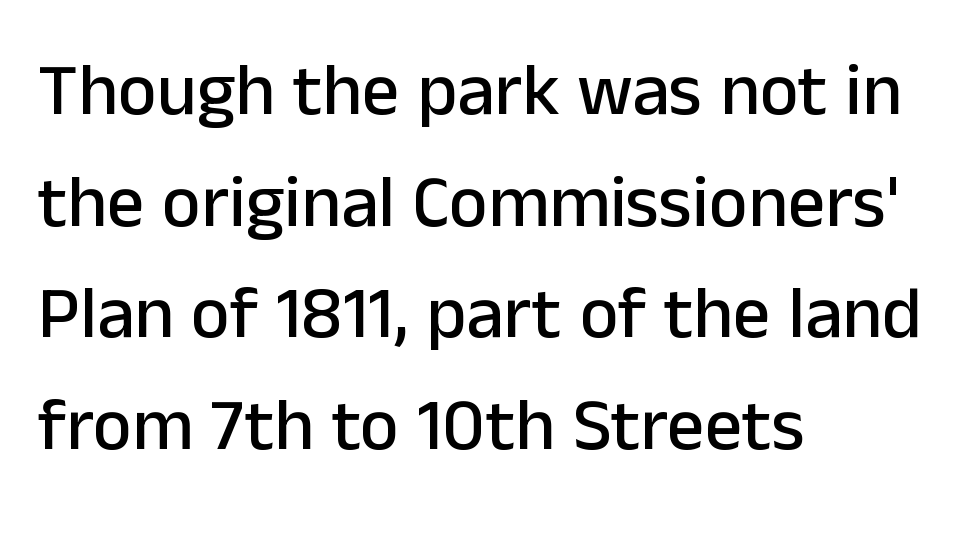
Q: Is the text italic (slanted)? A: No, it is upright.
Q: Is the typeface a serif or a sans-serif typeface? A: Sans-serif.
Q: Is the text underlined? A: No.
Q: How is the paragraph aligned? A: Left-aligned.
Q: Is the spacing between letters normal or unusually wide? A: Normal.
Q: Is the spacing between lines tight, normal or loose? A: Normal.
Q: Width (condensed, normal, or wide)? A: Normal.
Q: Stroke contrast? A: Low.
Q: x-height? A: Medium.
Q: Monospaced? A: No.
